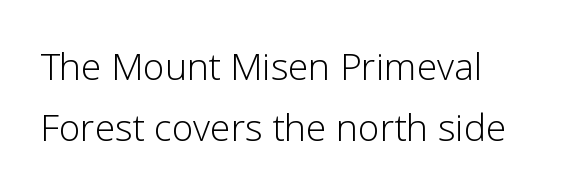
{"serif": "no", "italic": "no", "bold": "no", "weight": "light", "width": "normal", "stroke_contrast": "low", "x_height": "medium", "monospaced": "no", "underline": "no", "line_spacing": "normal", "line_spacing_ratio": 1.65, "letter_spacing": "normal", "letter_spacing_em": 0.0, "glyph_px": 37}
